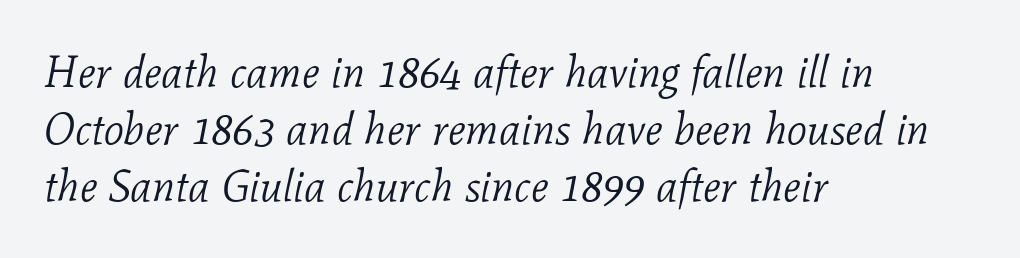
{"serif": "yes", "italic": "yes", "lean": "right", "slant_degrees": 11, "bold": "no", "weight": "light", "width": "normal", "stroke_contrast": "low", "x_height": "medium", "monospaced": "no", "underline": "no", "align": "left", "line_spacing": "normal", "line_spacing_ratio": 1.3, "letter_spacing": "normal", "letter_spacing_em": 0.0, "glyph_px": 44}
